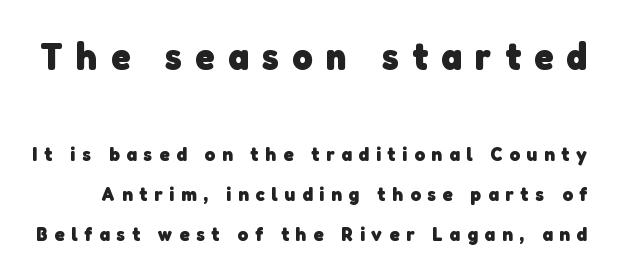
Nobody drew a line under any word here. If you measured baseline to baseline, you'd find a long distance. Words appear elongated and porous because spacing is wide. Larger block? The one above; the one below is distinctly smaller. Each letter's strokes conclude bluntly, with no projecting serifs. The passage shown is typed in a proportional face where columns would drift.
